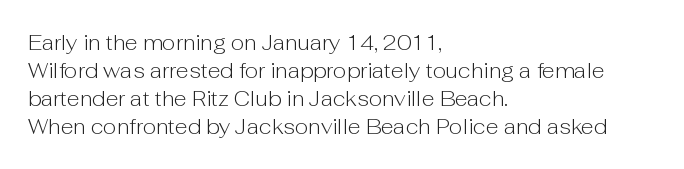
{"italic": "no", "bold": "no", "underline": "no", "align": "left", "line_spacing": "normal", "line_spacing_ratio": 1.33, "letter_spacing": "normal", "letter_spacing_em": 0.0, "glyph_px": 21}
